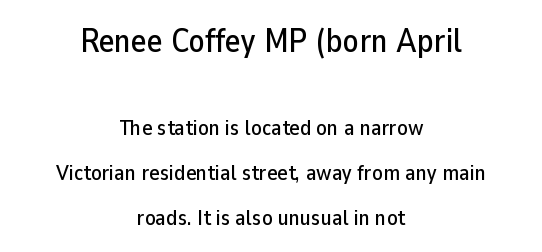
Q: Is the text italic (slanted)? A: No, it is upright.
Q: Is the typeface a serif or a sans-serif typeface? A: Sans-serif.
Q: Is the text underlined? A: No.
Q: How is the paragraph aligned? A: Centered.
Q: Is the spacing between letters normal or unusually wide? A: Normal.
Q: Is the spacing between lines tight, normal or loose? A: Loose.
Q: Which block of text is set in a larger size, the first (top) or the second (bottom)? A: The first (top) one.
Q: Width (condensed, normal, or wide)? A: Normal.
Q: Stroke contrast? A: Low.
Q: x-height? A: Medium.
Q: Monospaced? A: No.
